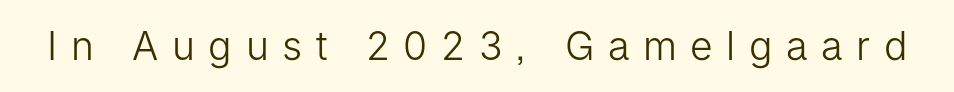
{"serif": "no", "italic": "no", "bold": "no", "weight": "light", "width": "normal", "stroke_contrast": "low", "x_height": "medium", "monospaced": "no", "underline": "no", "letter_spacing": "wide", "letter_spacing_em": 0.35, "glyph_px": 39}
